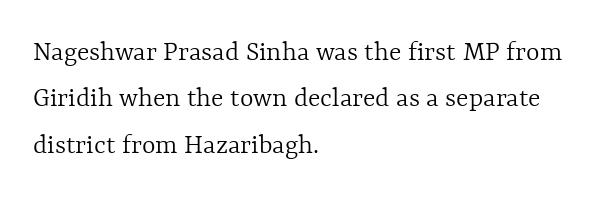
Q: Is the text bold? A: No.
Q: Is the text italic (slanted)? A: No, it is upright.
Q: Is the text underlined? A: No.
Q: How is the paragraph aligned? A: Left-aligned.
Q: Is the spacing between letters normal or unusually wide? A: Normal.
Q: Is the spacing between lines tight, normal or loose? A: Normal.
Q: Width (condensed, normal, or wide)? A: Normal.
Q: x-height? A: Medium.
Q: Monospaced? A: No.
